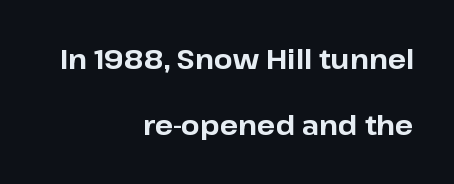
A typesetter would mark this as roman, not italic. Quick note: interline space is abundant. Anything drawn beneath the words? Only blank space. The characters look thick and weighty, a clear bold. In terms of letterspacing, this is plain default setting. Compared with a flush-left layout, this one pins lines to the opposite, right side.
